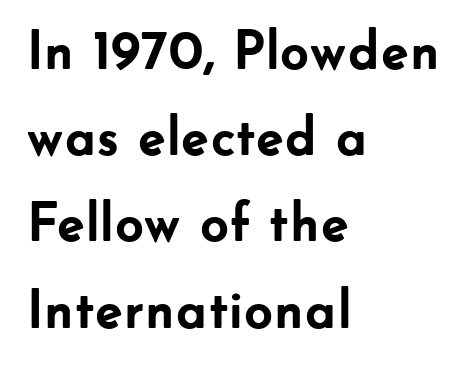
Q: Is the text bold? A: Yes.
Q: Is the text italic (slanted)? A: No, it is upright.
Q: Is the typeface a serif or a sans-serif typeface? A: Sans-serif.
Q: Is the text underlined? A: No.
Q: How is the paragraph aligned? A: Left-aligned.
Q: Is the spacing between letters normal or unusually wide? A: Normal.
Q: Is the spacing between lines tight, normal or loose? A: Normal.
Q: Width (condensed, normal, or wide)? A: Normal.
Q: Stroke contrast? A: Low.
Q: x-height? A: Small.
Q: Monospaced? A: No.
